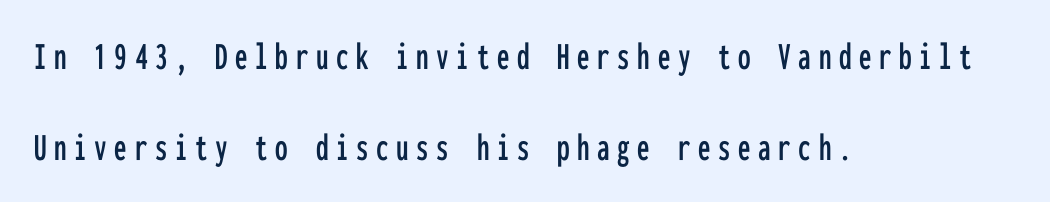
{"serif": "no", "italic": "no", "width": "condensed", "stroke_contrast": "low", "x_height": "medium", "monospaced": "yes", "underline": "no", "align": "left", "line_spacing": "loose", "line_spacing_ratio": 2.27, "glyph_px": 40}
